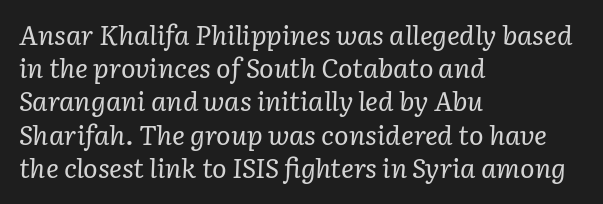
The rag falls on the right side of this text block. Unbolded letterforms with no extra heft. Does the lettering tilt? It does — this is italic. Characters follow at the spacing the type designer built in.
